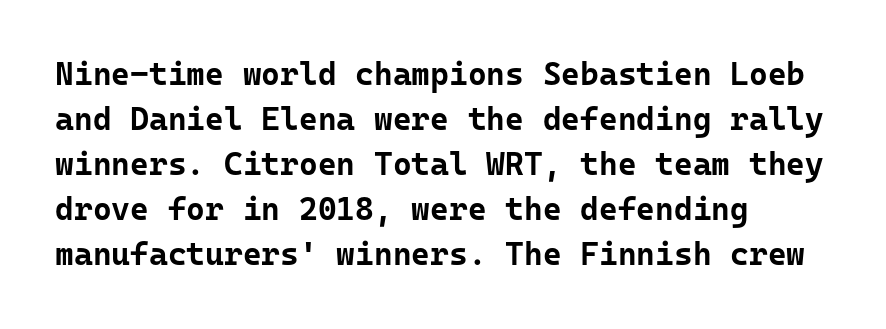
Descenders are the only things crossing below the line. You could count columns in this text — the font is strictly monospaced. Horizontal alignment here is leftward, the default for most running prose. Typographically, this falls in the sans-serif category.
